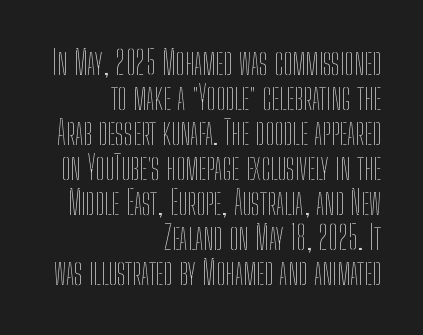
{"italic": "no", "bold": "no", "weight": "thin", "width": "condensed", "stroke_contrast": "low", "x_height": "medium", "monospaced": "no", "underline": "no", "align": "right", "line_spacing": "tight", "line_spacing_ratio": 1.06, "letter_spacing": "normal", "letter_spacing_em": 0.0, "glyph_px": 33}
